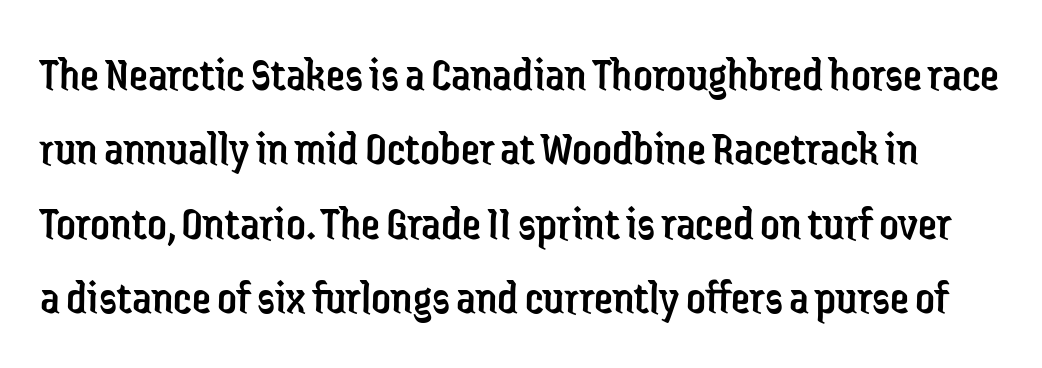
The line-height multiplier appears to be the usual default. The passage shown is not underscored anywhere. Grotesque or geometric, the face here clearly has no serifs. The face used here is proportionally spaced, like ordinary book or web type. Tracking here is standard; glyphs follow each other at the usual distance.
